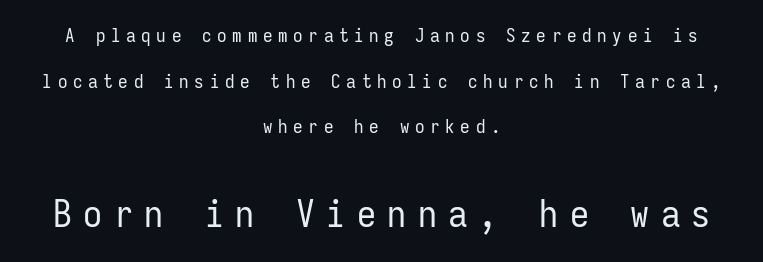
Q: Is the text bold? A: No.
Q: Is the text italic (slanted)? A: No, it is upright.
Q: Is the typeface a serif or a sans-serif typeface? A: Sans-serif.
Q: Is the text underlined? A: No.
Q: How is the paragraph aligned? A: Centered.
Q: Is the spacing between letters normal or unusually wide? A: Unusually wide.
Q: Is the spacing between lines tight, normal or loose? A: Loose.
Q: Which block of text is set in a larger size, the first (top) or the second (bottom)? A: The second (bottom) one.
Q: Width (condensed, normal, or wide)? A: Condensed.
Q: Stroke contrast? A: Low.
Q: x-height? A: Medium.
Q: Monospaced? A: Yes.
